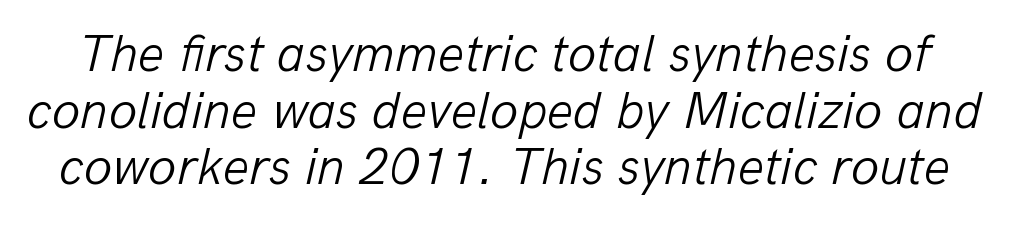
The words here are not underlined. A typesetter would call this proportional, since set widths differ per character. The passage shown leans; its letterforms are oblique. Is the stroke heavy? The answer is a plain regular-or-lighter. How are the letters spaced? Ordinarily, with no added tracking. Line spacing here is tight.
